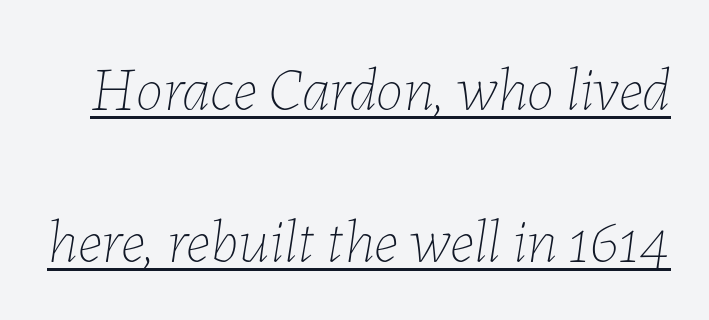
{"italic": "yes", "lean": "right", "slant_degrees": 7, "bold": "no", "weight": "thin", "width": "normal", "stroke_contrast": "low", "x_height": "medium", "monospaced": "no", "underline": "yes", "line_spacing": "loose", "line_spacing_ratio": 2.45, "letter_spacing": "normal", "letter_spacing_em": 0.0, "glyph_px": 62}
